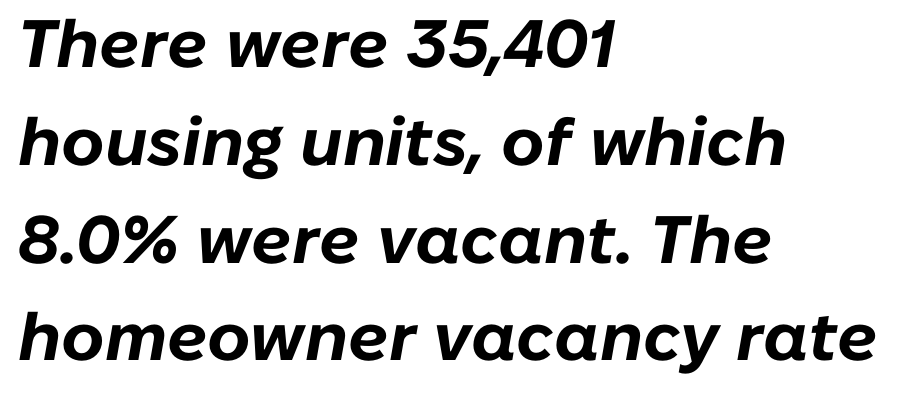
Q: Is the text bold? A: Yes.
Q: Is the text italic (slanted)? A: Yes, it leans right by about 10 degrees.
Q: Is the text underlined? A: No.
Q: How is the paragraph aligned? A: Left-aligned.
Q: Is the spacing between letters normal or unusually wide? A: Normal.
Q: Is the spacing between lines tight, normal or loose? A: Normal.
Q: Width (condensed, normal, or wide)? A: Normal.
Q: Stroke contrast? A: Low.
Q: x-height? A: Medium.
Q: Monospaced? A: No.
